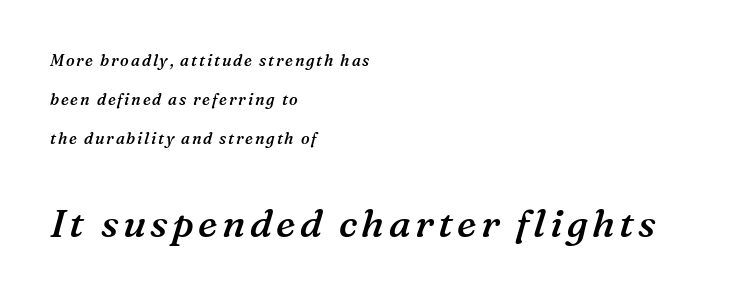
This sample is left-justified, so line endings fall wherever the words run out. The face used here has a pronounced slope to its letters. You could fit nearly another row in the gap between these rows. Look at the bottom of the vertical strokes: they flare into serifs here. Is this a fixed-width face? No — the glyphs have proportional, varying widths.
